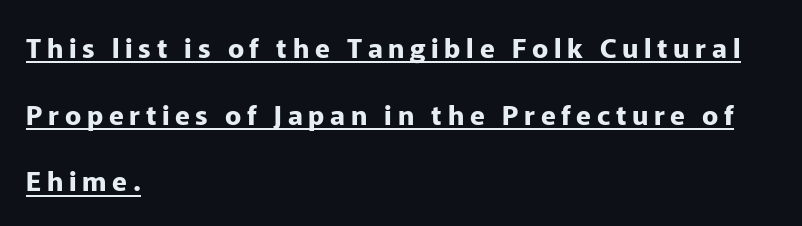
Notice how thick the strokes are: this is what a full bold looks like. Widely set lines give the paragraph a tall, airy silhouette. Do the letters lean? They stand straight. The lines are quadded left. Caption: expanded tracking, letters set apart.
